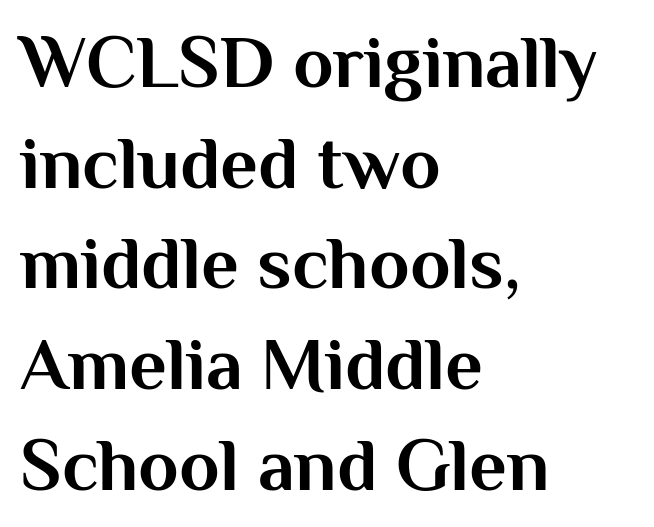
{"serif": "no", "italic": "no", "bold": "yes", "weight": "bold", "width": "normal", "stroke_contrast": "medium", "x_height": "medium", "monospaced": "no", "underline": "no", "align": "left", "line_spacing": "normal", "line_spacing_ratio": 1.36, "letter_spacing": "normal", "letter_spacing_em": 0.0, "glyph_px": 74}
